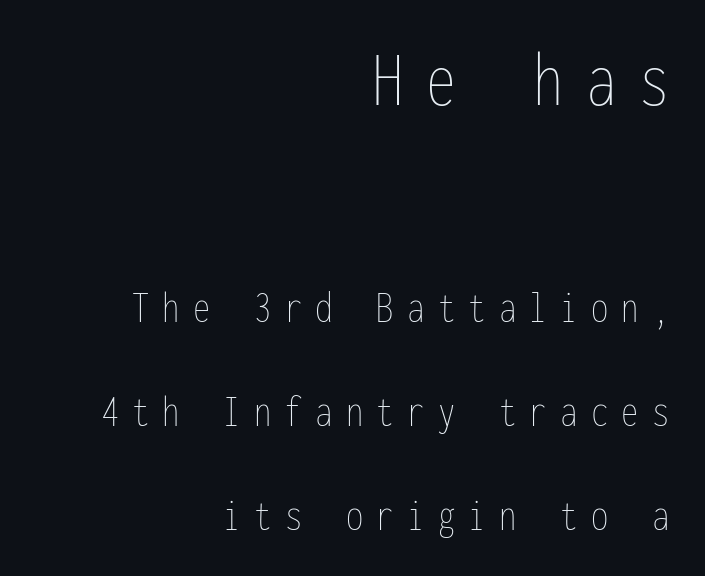
{"italic": "no", "bold": "no", "weight": "thin", "width": "condensed", "stroke_contrast": "low", "x_height": "medium", "monospaced": "yes", "underline": "no", "align": "right", "line_spacing": "loose", "line_spacing_ratio": 2.27, "letter_spacing": "wide", "letter_spacing_em": 0.29, "larger_block": "first", "size_ratio": 1.74, "glyph_px": 80}
